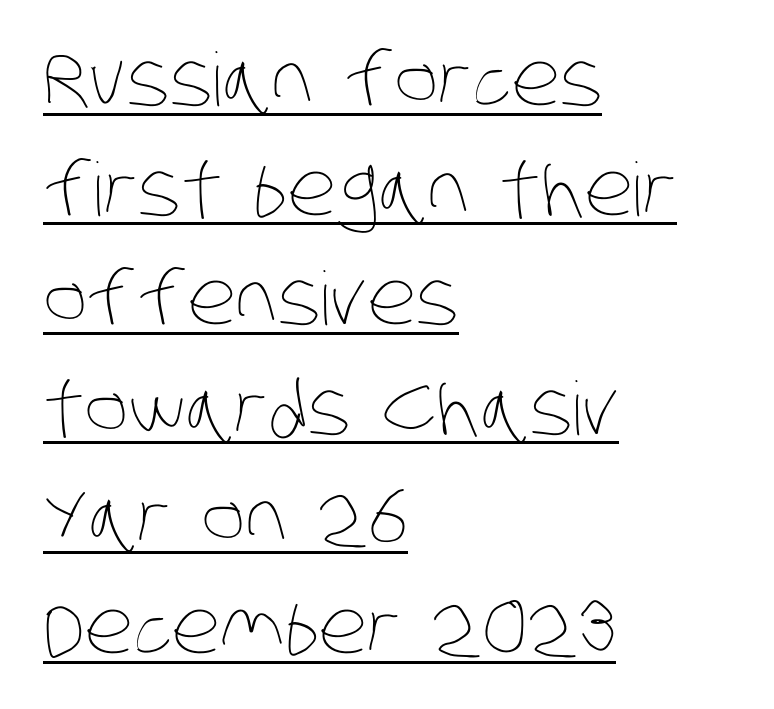
The image shows 74 px thin, condensed type; set left-aligned, normal line spacing (1.48x), normal letter spacing, underlined; low stroke contrast and a large x-height.
